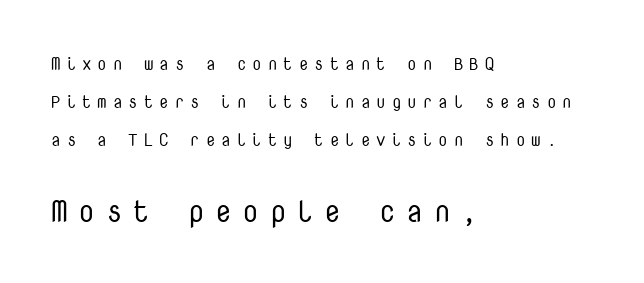
Is this a heavy cut? Hardly; it is regular or lighter. Each row of text sits above clean, open space. Scale increases going downward across the two blocks. Does the type have serifs? No, each stem ends abruptly. Vertical strokes here are truly vertical.
